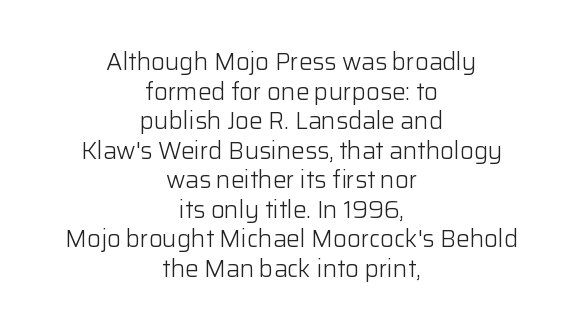
The image shows 24 px text type, upright; set centered, line spacing 1.23x, normal letter spacing, not underlined.
